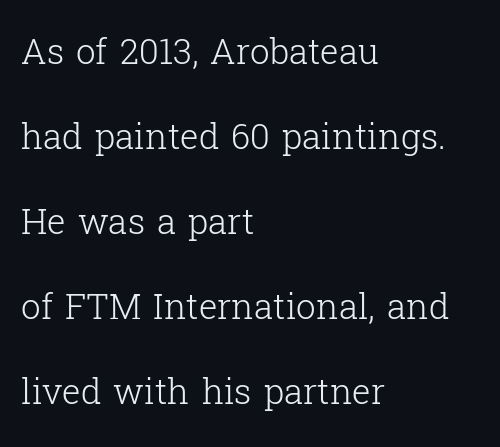
The image shows 35 px light serif type, upright; set left-aligned, loose line spacing (2.43x), normal letter spacing, not underlined; low stroke contrast and a medium x-height.
